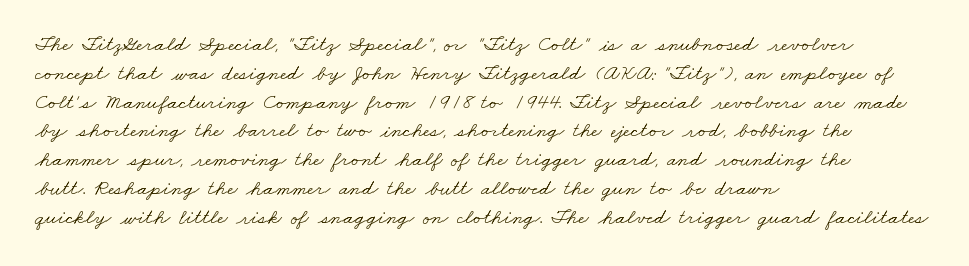
The image shows 22 px text type; set left-aligned, normal line spacing (1.31x), normal letter spacing, not underlined.
